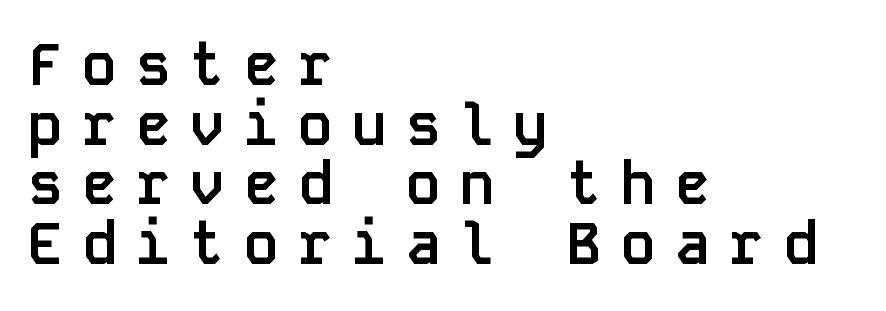
The image shows 58 px semibold sans-serif type, upright, monospaced; set left-aligned, tight line spacing (1.03x), unusually wide letter spacing (+0.33 em), not underlined; low stroke contrast and a large x-height.
